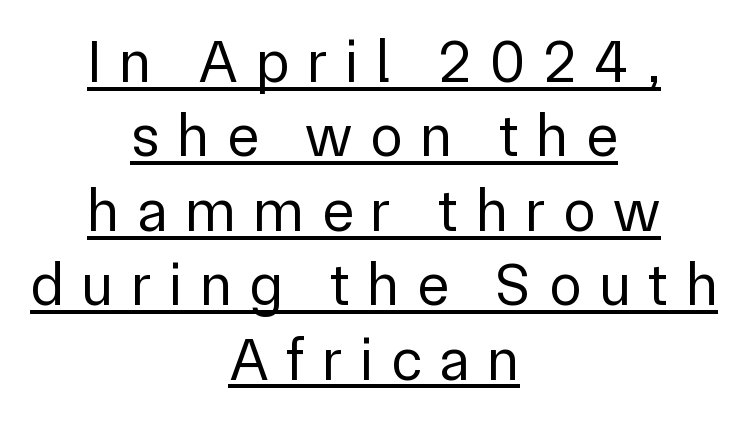
{"serif": "no", "italic": "no", "bold": "no", "weight": "regular", "width": "normal", "stroke_contrast": "low", "x_height": "medium", "monospaced": "no", "underline": "yes", "align": "center", "line_spacing_ratio": 1.24, "letter_spacing": "wide", "letter_spacing_em": 0.29, "glyph_px": 60}
